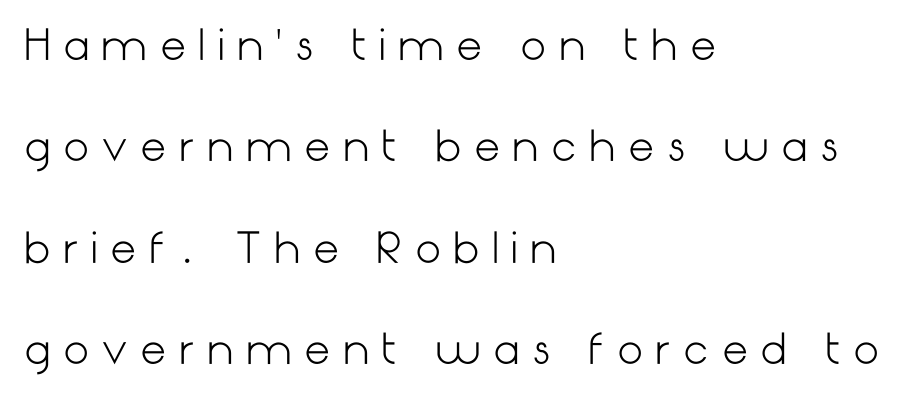
The image shows 41 px light sans-serif type, upright; set left-aligned, loose line spacing (2.47x), unusually wide letter spacing (+0.3 em), not underlined; low stroke contrast and a medium x-height.
